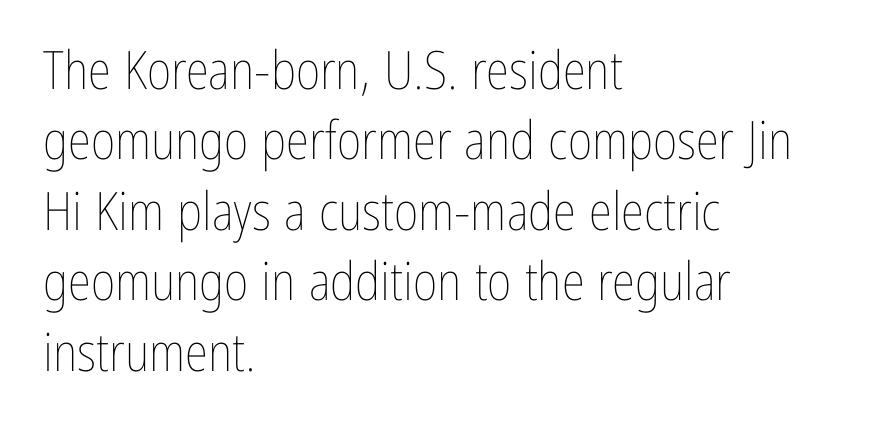
Q: Is the text bold? A: No.
Q: Is the text italic (slanted)? A: No, it is upright.
Q: Is the text underlined? A: No.
Q: How is the paragraph aligned? A: Left-aligned.
Q: Is the spacing between letters normal or unusually wide? A: Normal.
Q: Is the spacing between lines tight, normal or loose? A: Normal.
Q: Width (condensed, normal, or wide)? A: Condensed.
Q: Stroke contrast? A: Low.
Q: x-height? A: Medium.
Q: Monospaced? A: No.
